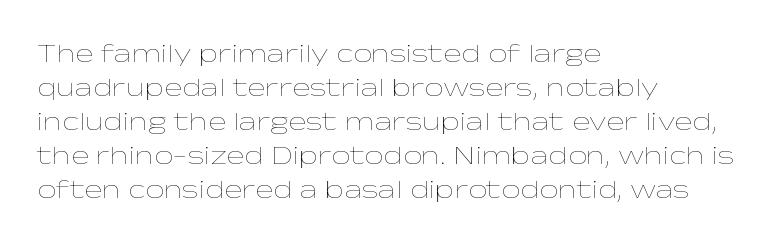
{"italic": "no", "bold": "no", "underline": "no", "align": "left", "line_spacing": "normal", "line_spacing_ratio": 1.26, "letter_spacing": "normal", "letter_spacing_em": 0.0, "glyph_px": 27}
